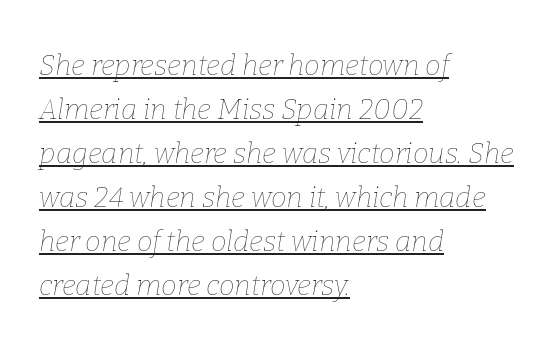
{"italic": "yes", "lean": "right", "slant_degrees": 9, "bold": "no", "weight": "thin", "width": "normal", "stroke_contrast": "low", "x_height": "medium", "monospaced": "no", "underline": "yes", "align": "left", "line_spacing": "normal", "line_spacing_ratio": 1.57, "letter_spacing": "normal", "letter_spacing_em": 0.0, "glyph_px": 28}
